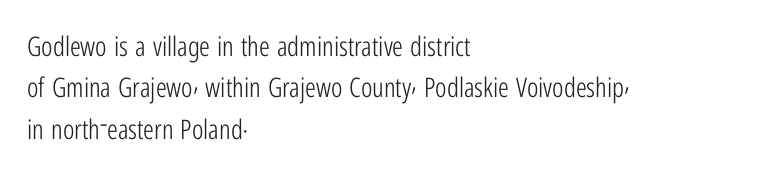
The image shows 27 px text type, upright; set left-aligned, normal line spacing (1.53x), normal letter spacing, not underlined.
